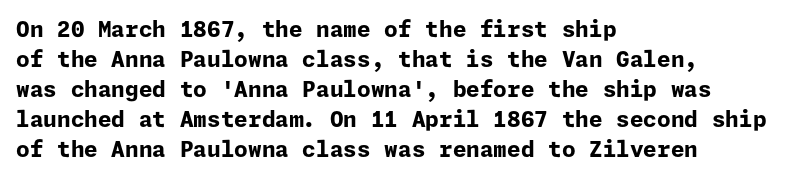
{"italic": "no", "bold": "yes", "underline": "no", "align": "left", "line_spacing": "normal", "line_spacing_ratio": 1.36, "letter_spacing": "normal", "letter_spacing_em": 0.0, "glyph_px": 22}
